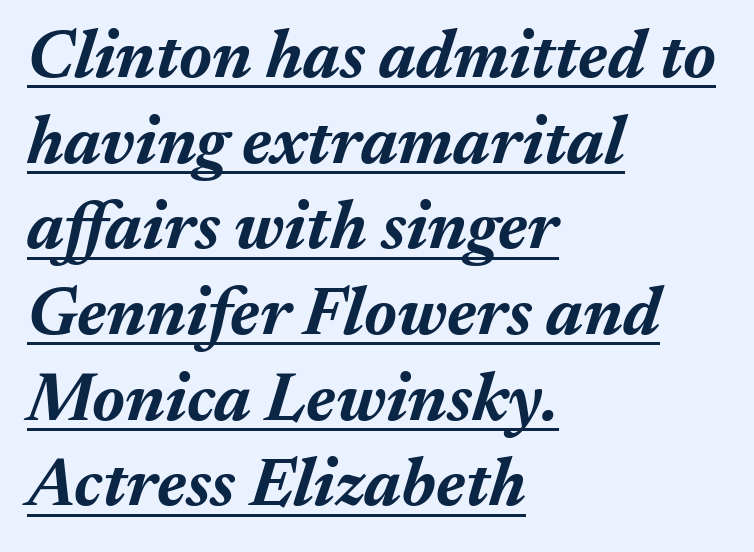
The leading is moderate, giving the passage an even texture. The face used here is proportionally spaced, like ordinary book or web type. What stands out about the letter spacing? Nothing — it is the standard amount. A rule runs beneath these lines of type.
